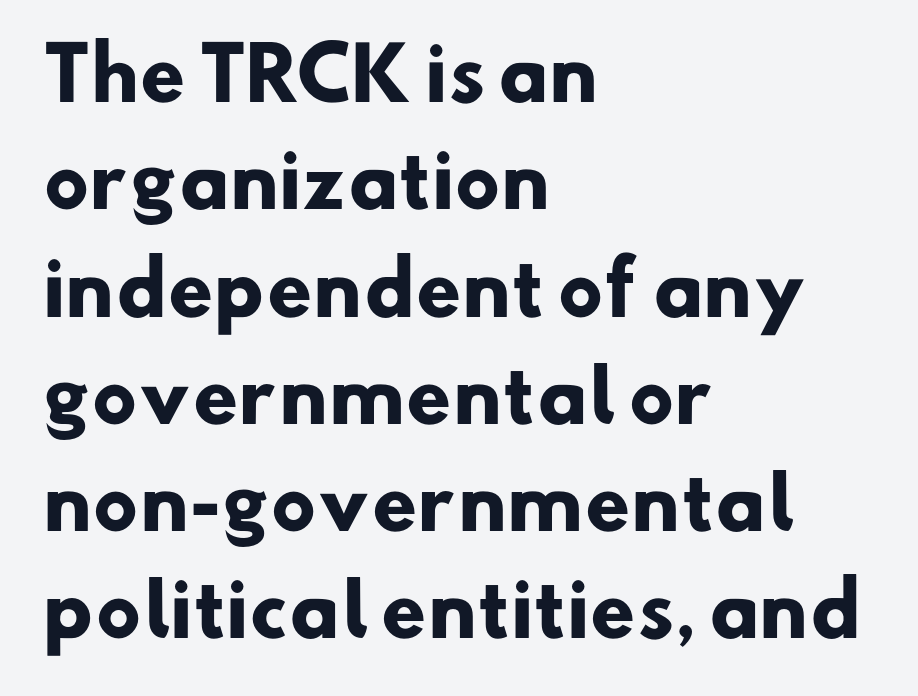
The image shows 72 px heavy sans-serif type; set left-aligned, normal line spacing (1.49x), normal letter spacing, not underlined; low stroke contrast and a small x-height.
